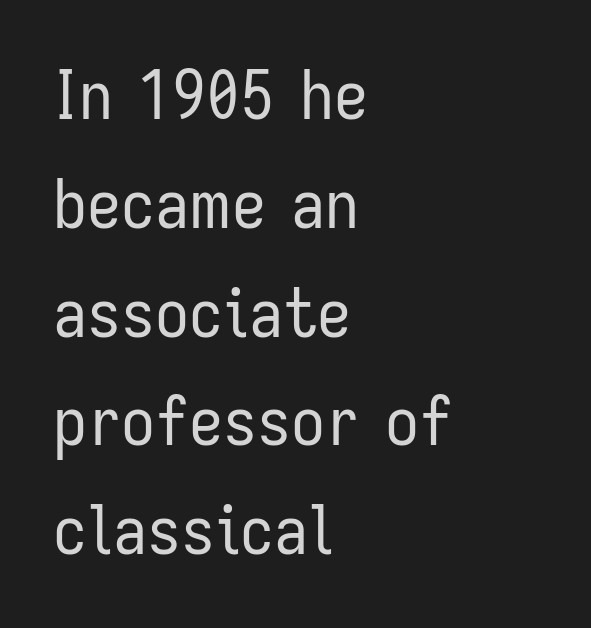
Summary of vertical rhythm: regular, with standard interline spacing. No heavy texture on the line: the type isn't bold. A typesetter would mark this as roman, not italic. The designer went with a sans here, leaving each stem footless.
